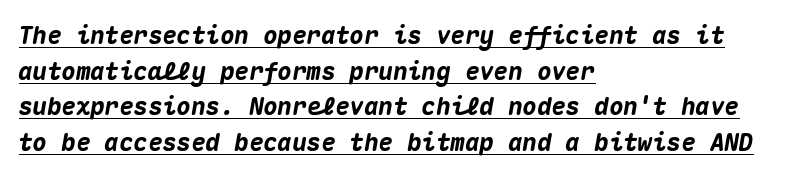
The image shows 24 px bold type, italic (leaning right); set left-aligned, normal line spacing (1.48x), normal letter spacing, underlined.
